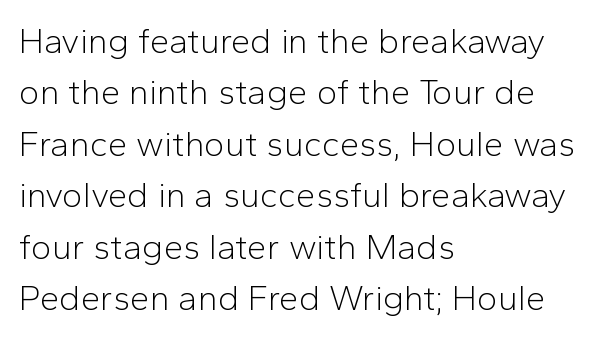
The letters advance in unequal steps, a hallmark of proportional type. These lines are set flush left with a ragged right edge. A typesetter would mark this as roman, not italic. What's the leading like? Ordinary, nothing unusual. Stems and bowls with no extra thickness — not bold.
